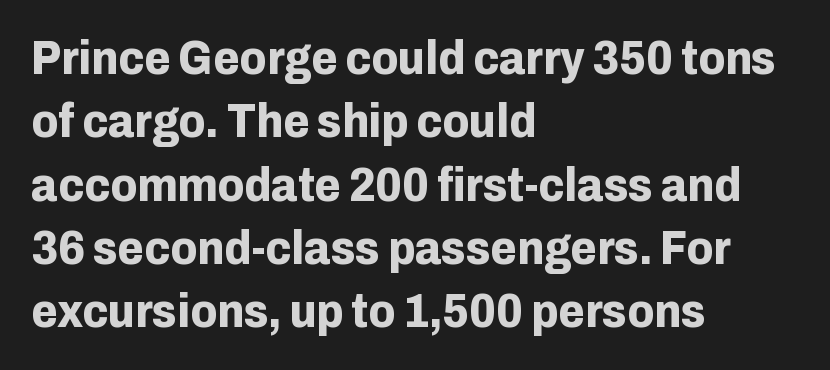
{"serif": "no", "italic": "no", "bold": "yes", "weight": "bold", "width": "normal", "stroke_contrast": "low", "x_height": "medium", "monospaced": "no", "underline": "no", "align": "left", "line_spacing": "normal", "line_spacing_ratio": 1.32, "letter_spacing": "normal", "letter_spacing_em": 0.0, "glyph_px": 48}
